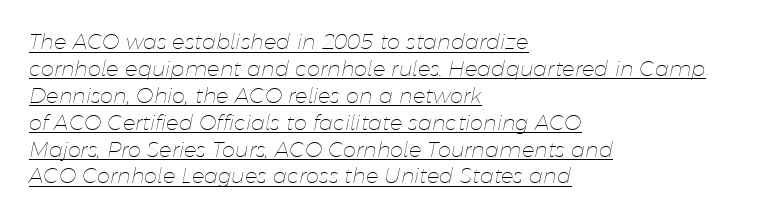
{"italic": "yes", "lean": "right", "slant_degrees": 11, "bold": "no", "underline": "yes", "align": "left", "line_spacing": "normal", "line_spacing_ratio": 1.28, "letter_spacing": "normal", "letter_spacing_em": 0.0, "glyph_px": 21}
